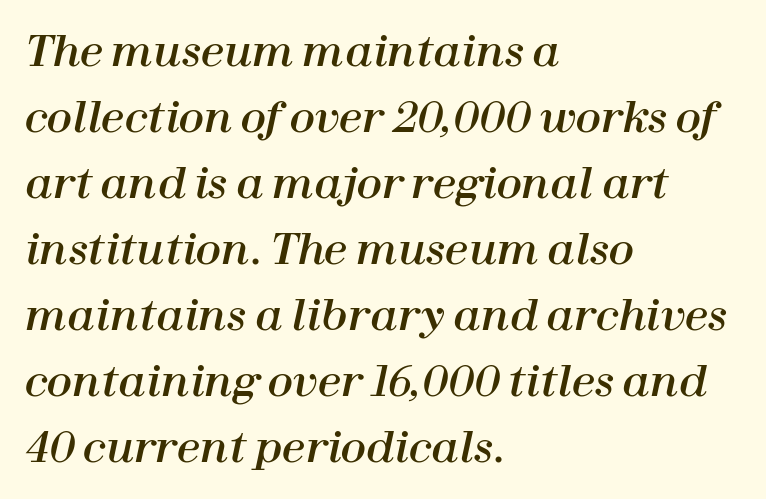
The image shows 42 px text type, italic (leaning right); set left-aligned, normal line spacing (1.57x), normal letter spacing, not underlined; high stroke contrast and a medium x-height.
